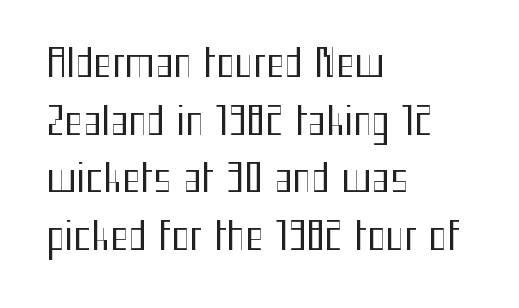
Left-aligned paragraph, ragged on the right. Nobody touched the tracking dial on this one. Interline gaps are of average width in this sample. Stems and bowls with no extra thickness — not bold.
